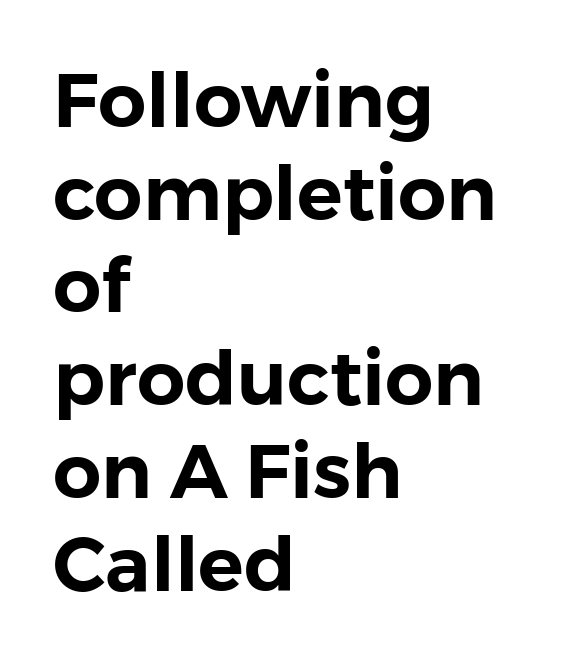
Q: Is the text italic (slanted)? A: No, it is upright.
Q: Is the typeface a serif or a sans-serif typeface? A: Sans-serif.
Q: Is the text underlined? A: No.
Q: How is the paragraph aligned? A: Left-aligned.
Q: Is the spacing between letters normal or unusually wide? A: Normal.
Q: Width (condensed, normal, or wide)? A: Normal.
Q: x-height? A: Medium.
Q: Monospaced? A: No.
